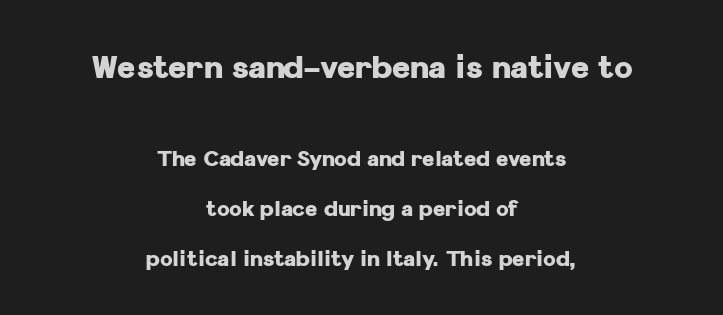
The image shows 31 px heavy sans-serif type, upright; set centered, loose line spacing (2.38x), normal letter spacing, not underlined; the first (top) block is 1.48x larger; low stroke contrast and a medium x-height.
